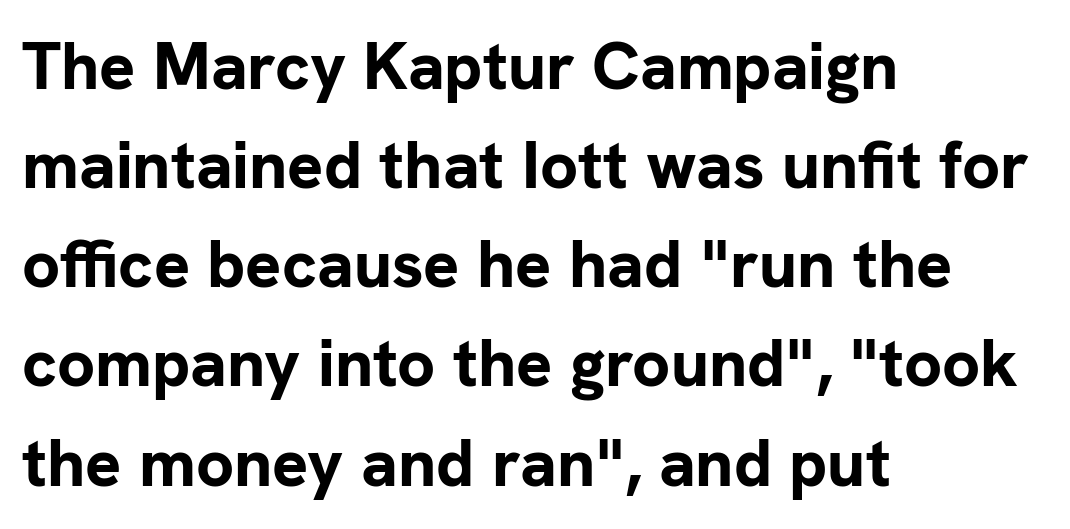
{"serif": "no", "italic": "no", "bold": "yes", "weight": "bold", "width": "normal", "stroke_contrast": "low", "x_height": "medium", "monospaced": "no", "underline": "no", "align": "left", "line_spacing": "normal", "line_spacing_ratio": 1.48, "letter_spacing": "normal", "letter_spacing_em": 0.0, "glyph_px": 67}
